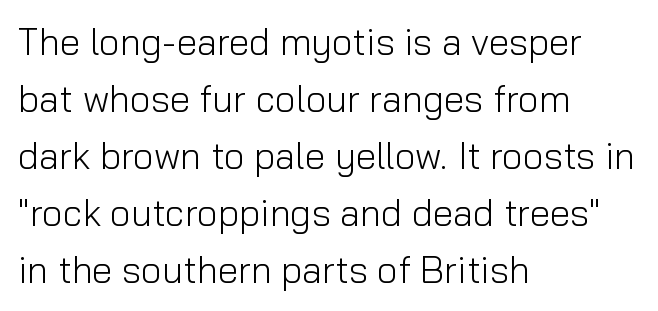
The lines in this sample share a left origin and differ only in where they stop. Default kerning and tracking; the words read as compact shapes. The font's upright variant was chosen for this text. The cut favours lightness, reaching ordinary text weight at its darkest.
